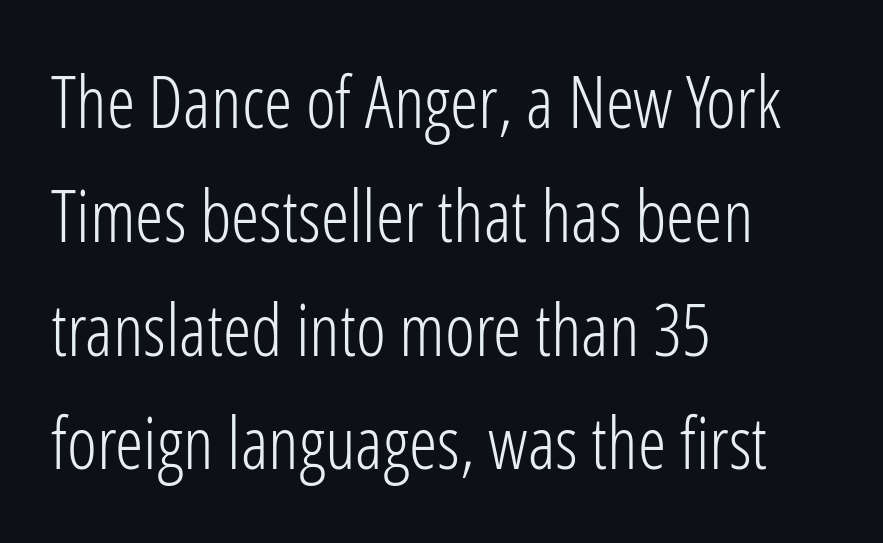
Q: Is the text bold? A: No.
Q: Is the text italic (slanted)? A: No, it is upright.
Q: Is the typeface a serif or a sans-serif typeface? A: Sans-serif.
Q: Is the text underlined? A: No.
Q: How is the paragraph aligned? A: Left-aligned.
Q: Is the spacing between letters normal or unusually wide? A: Normal.
Q: Is the spacing between lines tight, normal or loose? A: Normal.
Q: Width (condensed, normal, or wide)? A: Condensed.
Q: Stroke contrast? A: Low.
Q: x-height? A: Medium.
Q: Monospaced? A: No.
